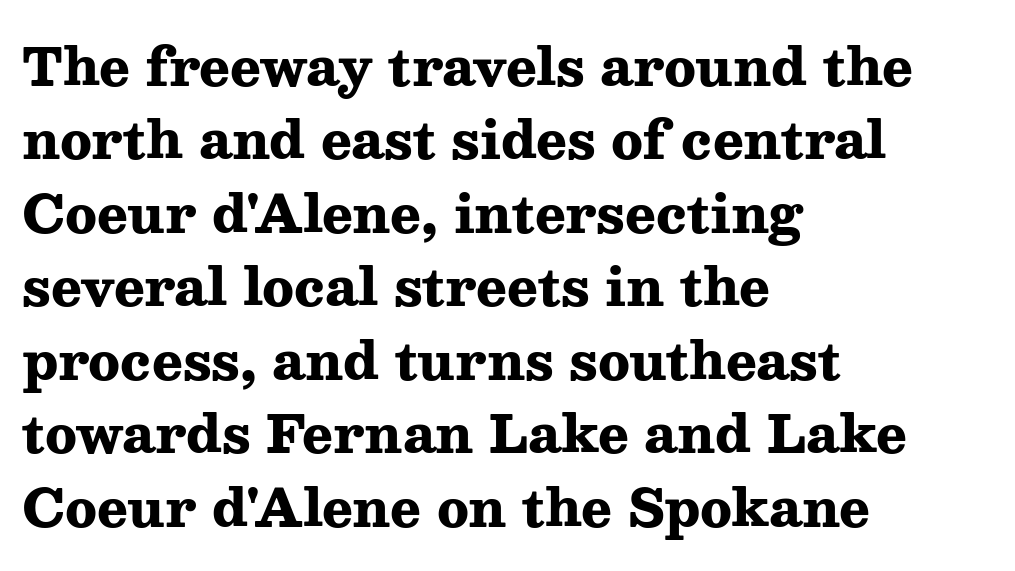
The image shows 51 px heavy, wide serif type, upright; set left-aligned, normal line spacing (1.44x), normal letter spacing, not underlined; medium stroke contrast and a medium x-height.
